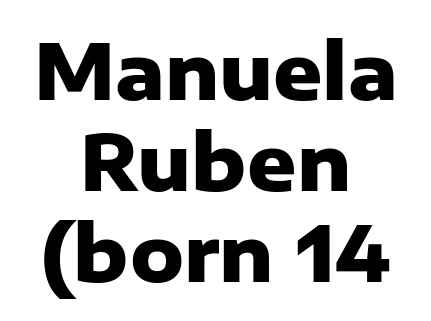
Strong, thick strokes mark this as bold type. A bare baseline throughout the passage. This sample has the flowing, uneven cadence of proportional lettering. Centered paragraph, ragged on both sides. Each letter's strokes conclude bluntly, with no projecting serifs. The horizontal fit of the characters is conventional and even.
